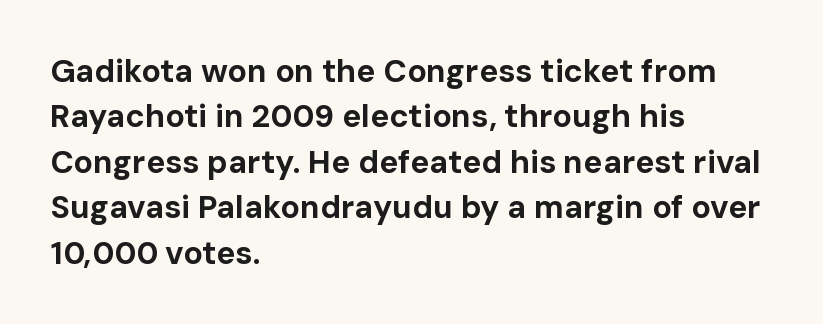
This sample uses a sans-serif face. Rows of type keep a routine distance in the vertical direction. Each letter keeps its own natural width here, so spacing adapts to shape. A bare baseline throughout the passage.
